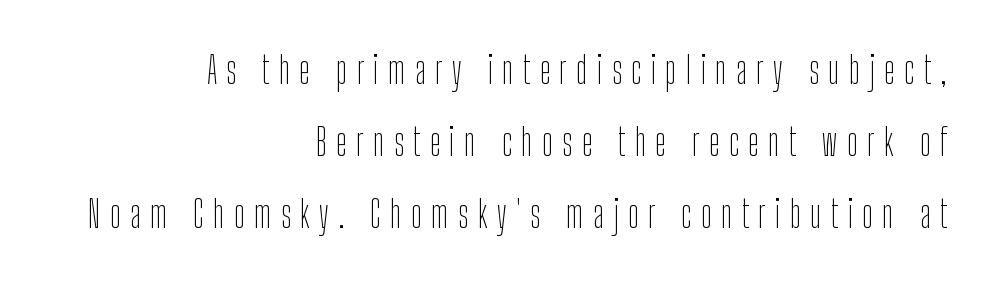
The image shows 37 px thin, condensed sans-serif type, upright; set right-aligned, loose line spacing (1.94x), unusually wide letter spacing (+0.25 em), not underlined; low stroke contrast and a medium x-height.
